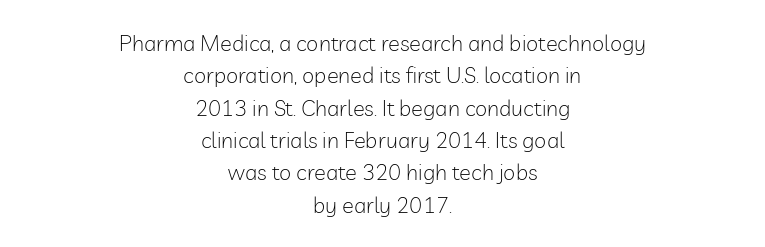
Q: Is the text bold? A: No.
Q: Is the text italic (slanted)? A: No, it is upright.
Q: Is the text underlined? A: No.
Q: How is the paragraph aligned? A: Centered.
Q: Is the spacing between letters normal or unusually wide? A: Normal.
Q: Is the spacing between lines tight, normal or loose? A: Normal.
